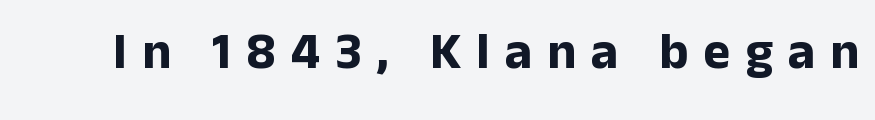
{"serif": "no", "italic": "no", "bold": "yes", "weight": "bold", "width": "normal", "stroke_contrast": "low", "x_height": "medium", "monospaced": "no", "underline": "no", "letter_spacing": "wide", "letter_spacing_em": 0.3, "glyph_px": 51}
